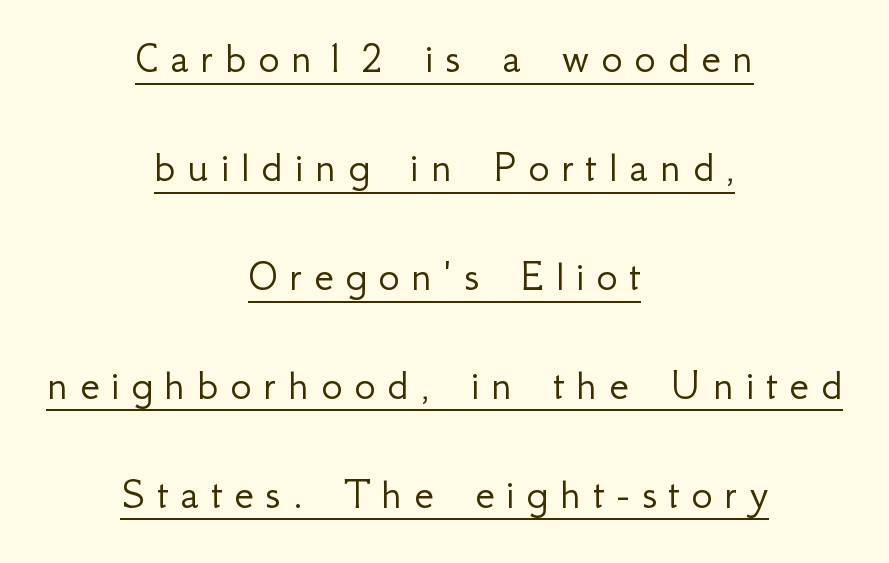
The rendering uses a large line-height, opening up the rows. Someone cranked the tracking dial way up on this one. Rendered with straight, roman letterforms. These lines are rendered in a variable-pitch font. Somebody hit Ctrl+U on this one — the words are underlined.
